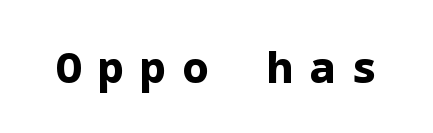
The image shows 43 px bold sans-serif type, upright; set unusually wide letter spacing (+0.38 em), not underlined; low stroke contrast and a medium x-height.
